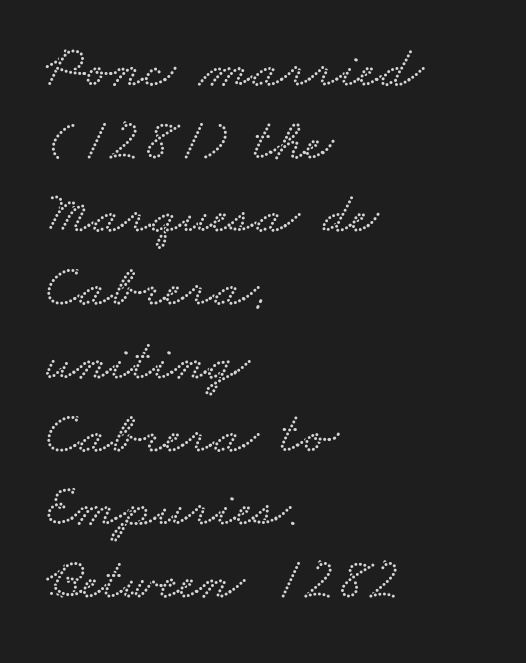
Visually the block forms a straight wall on the left and a jagged coastline on the right. Character widths vary here, with narrow letters taking less room than wide ones. Nobody touched the tracking dial on this one. The foot of each line stays bare and open.
